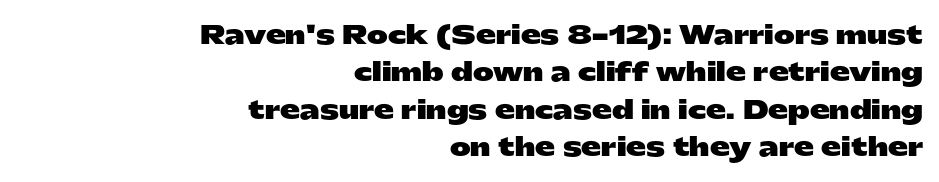
Q: Is the text bold? A: Yes.
Q: Is the text italic (slanted)? A: No, it is upright.
Q: Is the text underlined? A: No.
Q: How is the paragraph aligned? A: Right-aligned.
Q: Is the spacing between letters normal or unusually wide? A: Normal.
Q: Is the spacing between lines tight, normal or loose? A: Normal.
